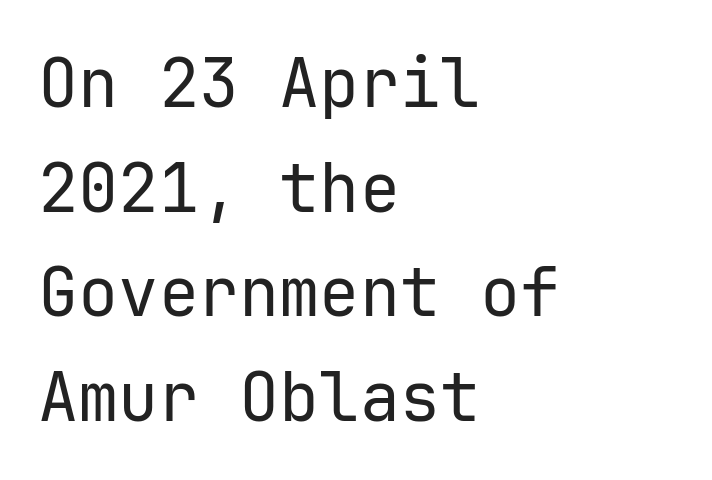
How would I describe the line gaps? Plain and ordinary. Letter spacing: default. Is this a sans? Yes — the strokes have no serifs. The area under the type is left untouched.
